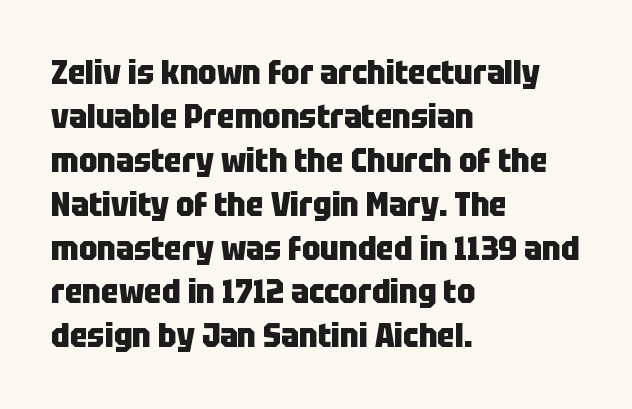
The image shows 33 px heavy, condensed sans-serif type, upright; set left-aligned, normal line spacing (1.33x), normal letter spacing, not underlined; low stroke contrast and a large x-height.
